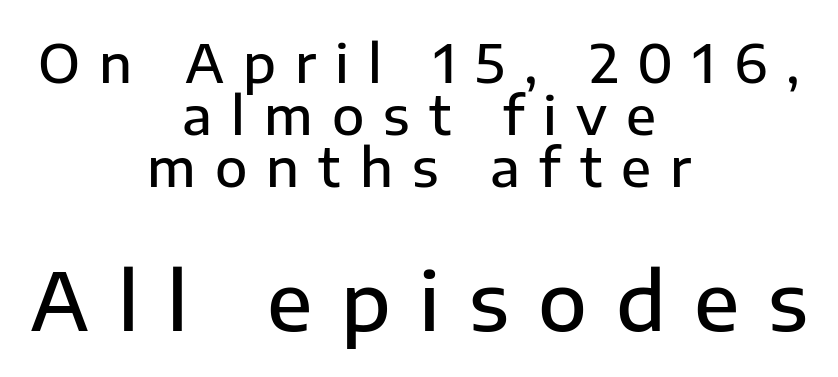
Spacing verdict: proportional, widths tailored to each character. Of the two passages, the one underneath uses the larger point size. The typesetter chose a symmetrical, centered arrangement here. You can tell from the bare stems that sans-serif type was used. Words float on clear page, feet unadorned. The font is running at a semibold setting, under full bold.
